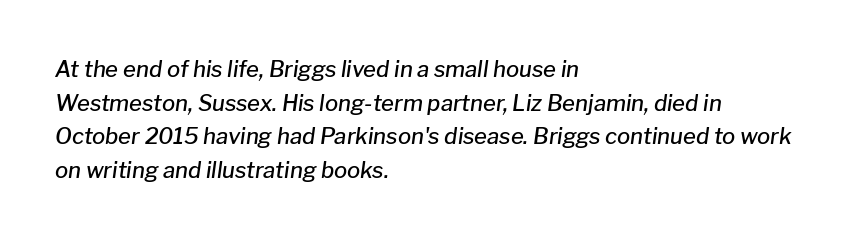
Q: Is the text bold? A: Semi-bold.
Q: Is the text italic (slanted)? A: Yes, it leans right by about 8 degrees.
Q: Is the text underlined? A: No.
Q: How is the paragraph aligned? A: Left-aligned.
Q: Is the spacing between letters normal or unusually wide? A: Normal.
Q: Is the spacing between lines tight, normal or loose? A: Normal.
